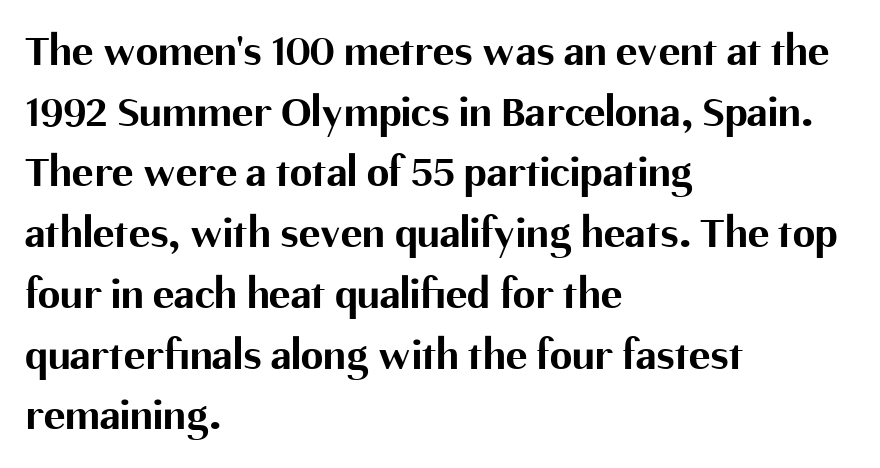
Its strokes are broad and dark, the hallmark of bold type. The letters carry no serifs — their stems end cleanly without finishing strokes. Unlike italic type, these characters show no tilt at all. The zone under the glyphs is completely vacant. Reading down the column, the eye jumps a familiar distance to each next line.
